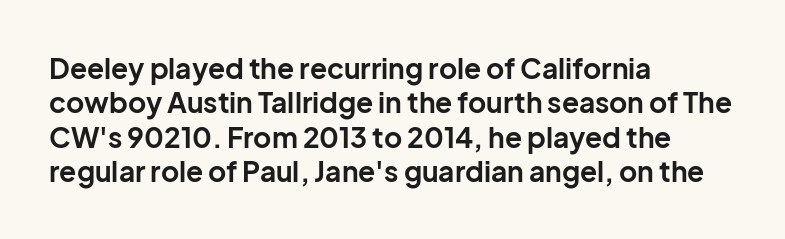
{"serif": "no", "italic": "no", "bold": "yes", "weight": "bold", "width": "normal", "stroke_contrast": "low", "x_height": "medium", "monospaced": "no", "underline": "no", "align": "left", "line_spacing_ratio": 1.23, "letter_spacing": "normal", "letter_spacing_em": 0.0, "glyph_px": 28}
